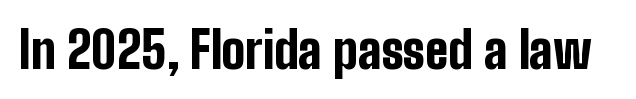
{"serif": "no", "italic": "no", "bold": "yes", "weight": "bold", "width": "condensed", "stroke_contrast": "low", "x_height": "medium", "monospaced": "no", "underline": "no", "letter_spacing": "normal", "letter_spacing_em": 0.0, "glyph_px": 50}
